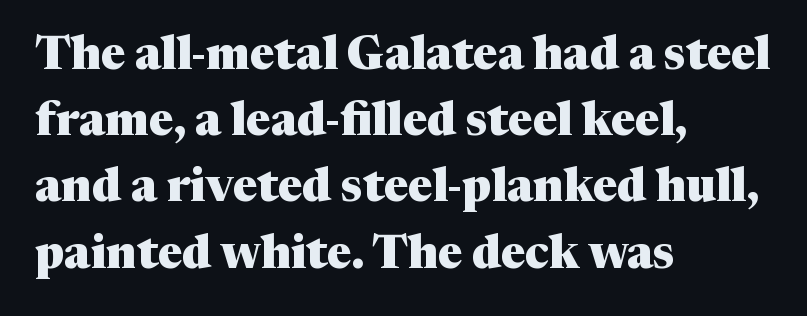
Lines of text with bare space underneath. Layout note: lines flush left. No italicization has been applied; the sample stays upright. This rendering employs a face with finishing strokes, i.e., a serif. Tracking value appears to be zero — textbook default spacing.
